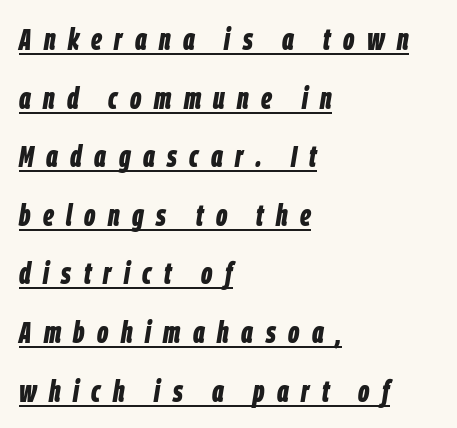
Q: Is the text bold? A: Yes.
Q: Is the text italic (slanted)? A: Yes, it leans right by about 9 degrees.
Q: Is the text underlined? A: Yes.
Q: How is the paragraph aligned? A: Left-aligned.
Q: Is the spacing between letters normal or unusually wide? A: Unusually wide.
Q: Width (condensed, normal, or wide)? A: Condensed.
Q: Stroke contrast? A: Low.
Q: x-height? A: Large.
Q: Monospaced? A: No.
